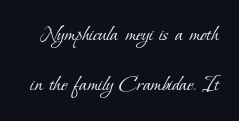
{"bold": "no", "underline": "no", "line_spacing": "loose", "line_spacing_ratio": 2.07, "letter_spacing": "normal", "letter_spacing_em": 0.0, "glyph_px": 24}
